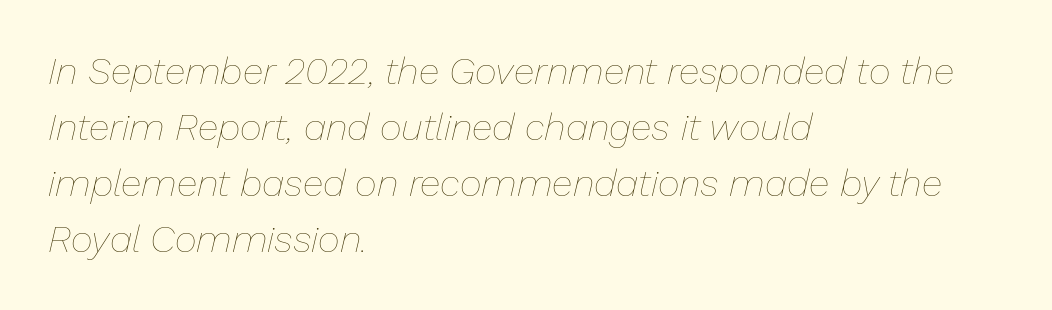
{"italic": "yes", "lean": "right", "slant_degrees": 13, "bold": "no", "weight": "thin", "width": "normal", "stroke_contrast": "low", "x_height": "medium", "monospaced": "no", "underline": "no", "align": "left", "line_spacing": "normal", "line_spacing_ratio": 1.47, "letter_spacing": "normal", "letter_spacing_em": 0.0, "glyph_px": 38}
